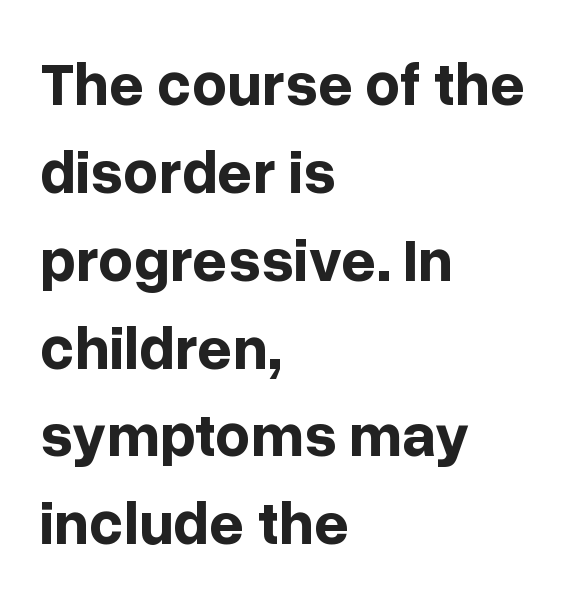
The image shows 61 px bold sans-serif type, upright; set left-aligned, normal line spacing (1.44x), normal letter spacing, not underlined; low stroke contrast and a medium x-height.
